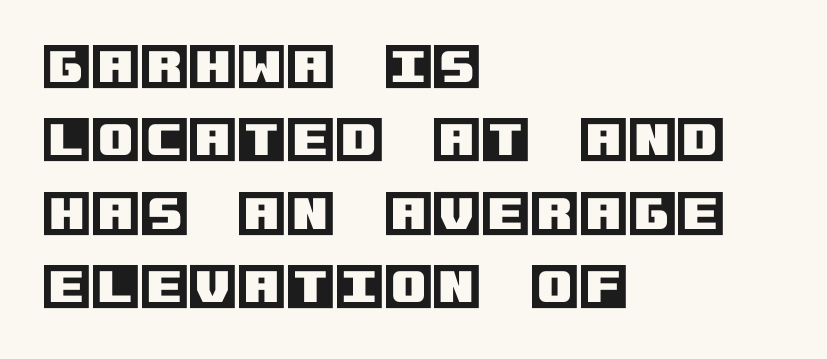
{"italic": "no", "width": "normal", "x_height": "large", "underline": "no", "align": "left", "line_spacing": "normal", "line_spacing_ratio": 1.47, "letter_spacing": "normal", "letter_spacing_em": 0.0, "glyph_px": 50}
